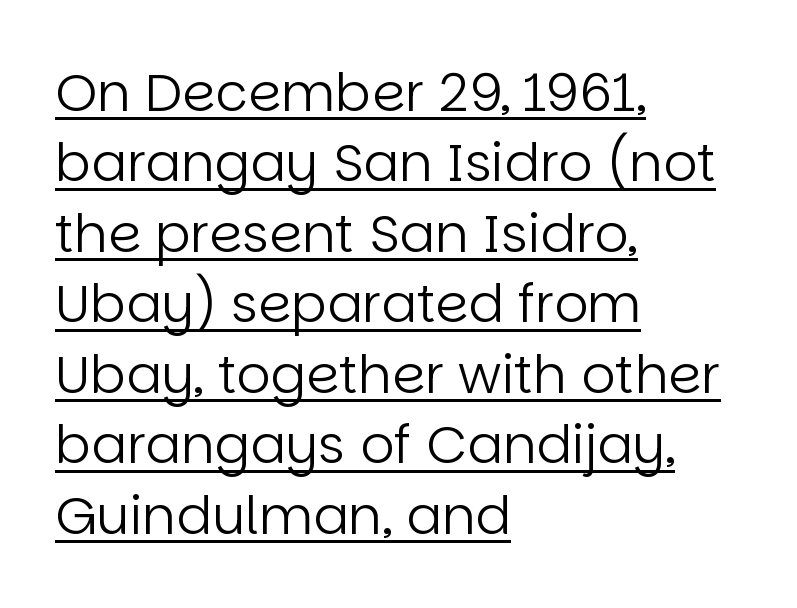
{"serif": "no", "italic": "no", "bold": "no", "weight": "regular", "width": "normal", "stroke_contrast": "low", "x_height": "large", "monospaced": "no", "underline": "yes", "align": "left", "line_spacing": "normal", "line_spacing_ratio": 1.33, "letter_spacing": "normal", "letter_spacing_em": 0.0, "glyph_px": 53}
